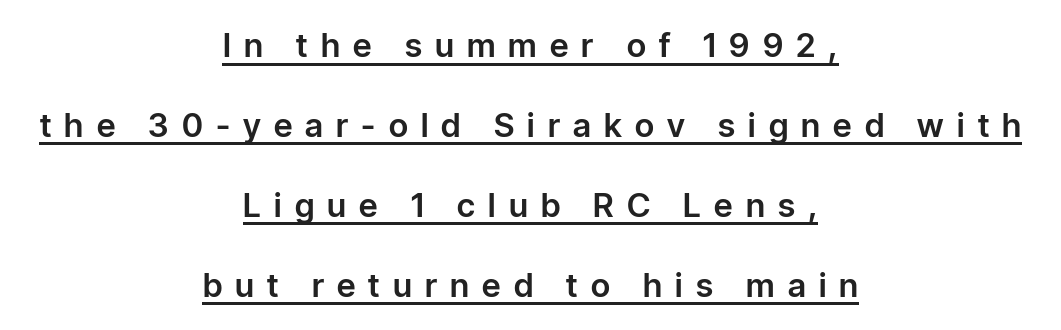
{"serif": "no", "italic": "no", "width": "normal", "stroke_contrast": "low", "x_height": "medium", "monospaced": "no", "underline": "yes", "align": "center", "line_spacing": "loose", "line_spacing_ratio": 2.42, "letter_spacing": "wide", "letter_spacing_em": 0.4, "glyph_px": 33}
